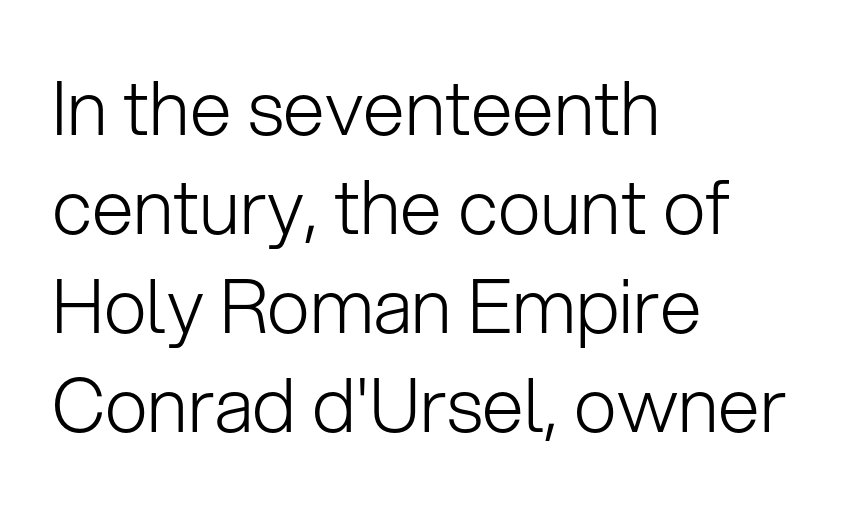
This sample keeps an unexceptional amount of space between lines. Every stem runs plumb, perpendicular to the baseline. In CSS terms this would be text-align: left. A typesetter would call this proportional, since set widths differ per character. Tracking here is standard; glyphs follow each other at the usual distance. This rendering features lettering with no underline.
